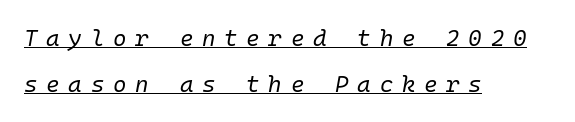
The image shows 23 px text type, italic (leaning right); set left-aligned, loose line spacing (2.0x), unusually wide letter spacing (+0.38 em), underlined.
